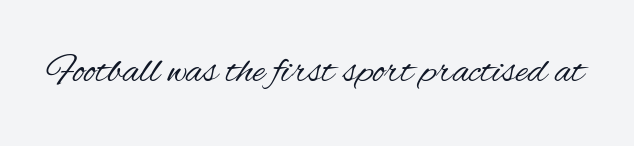
Tracking here is standard; glyphs follow each other at the usual distance. The space beneath each line is pristine and unruled. The type family on display is of the sans-serif kind. Bold? No — there's no thickening of the strokes.
